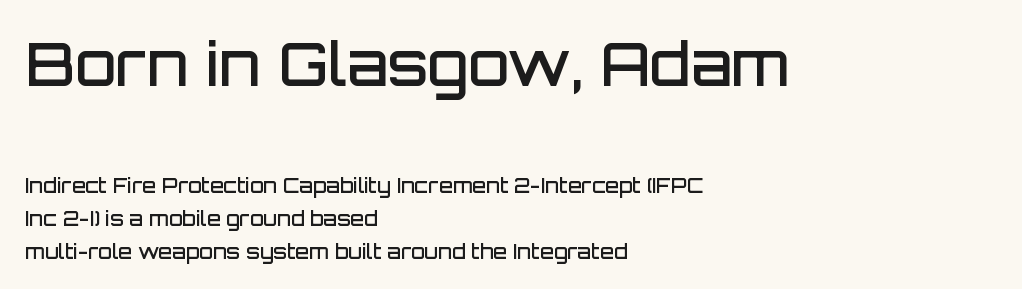
Q: Is the text bold? A: Semi-bold.
Q: Is the text italic (slanted)? A: No, it is upright.
Q: Is the typeface a serif or a sans-serif typeface? A: Sans-serif.
Q: Is the text underlined? A: No.
Q: How is the paragraph aligned? A: Left-aligned.
Q: Is the spacing between letters normal or unusually wide? A: Normal.
Q: Is the spacing between lines tight, normal or loose? A: Normal.
Q: Which block of text is set in a larger size, the first (top) or the second (bottom)? A: The first (top) one.
Q: Width (condensed, normal, or wide)? A: Normal.
Q: Stroke contrast? A: Low.
Q: x-height? A: Large.
Q: Monospaced? A: No.
